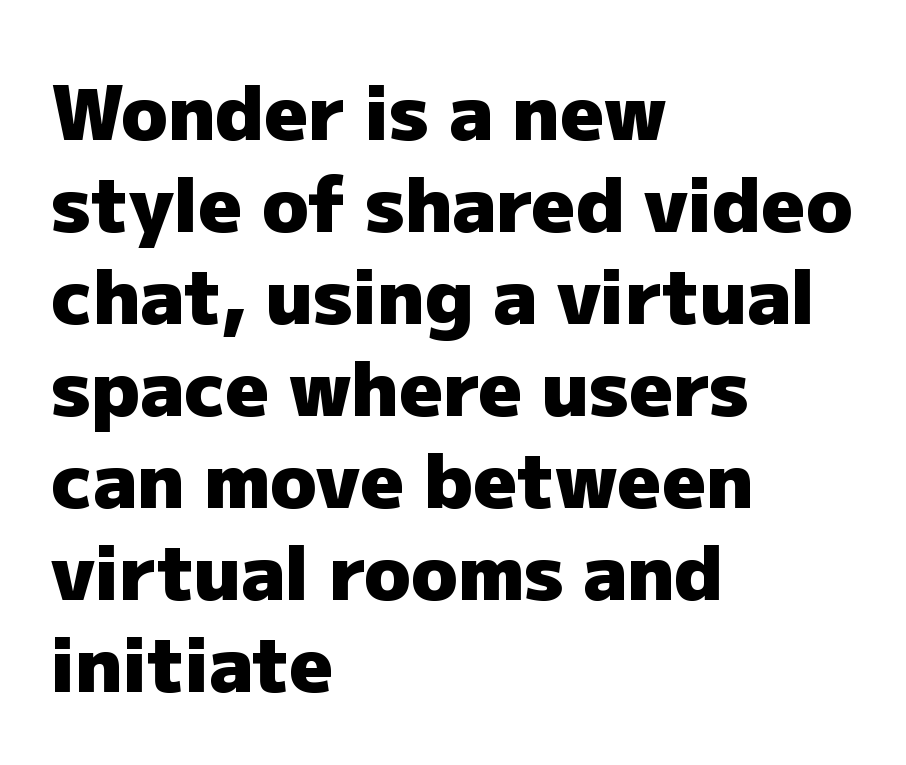
The image shows 76 px heavy sans-serif type, upright; set left-aligned, line spacing 1.21x, normal letter spacing, not underlined; low stroke contrast and a medium x-height.
